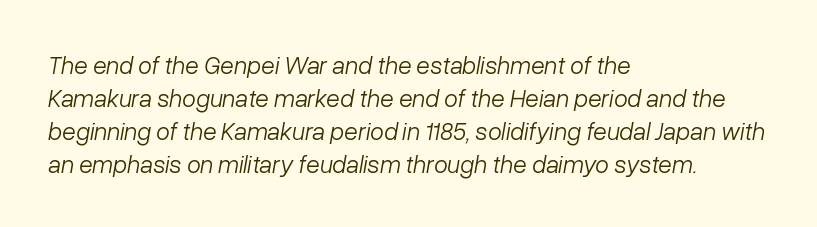
Q: Is the text bold? A: No.
Q: Is the text italic (slanted)? A: Yes, it leans right by about 10 degrees.
Q: Is the text underlined? A: No.
Q: How is the paragraph aligned? A: Left-aligned.
Q: Is the spacing between letters normal or unusually wide? A: Normal.
Q: Is the spacing between lines tight, normal or loose? A: Normal.
